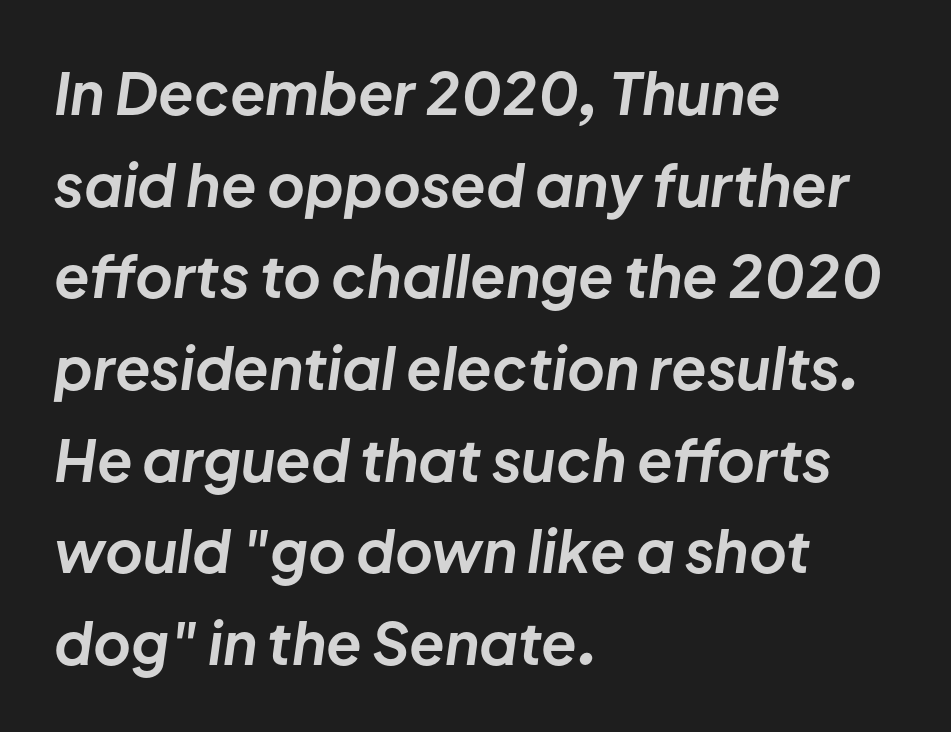
The image shows 58 px bold type, italic (leaning right); set left-aligned, normal line spacing (1.58x), normal letter spacing, not underlined; low stroke contrast and a medium x-height.
